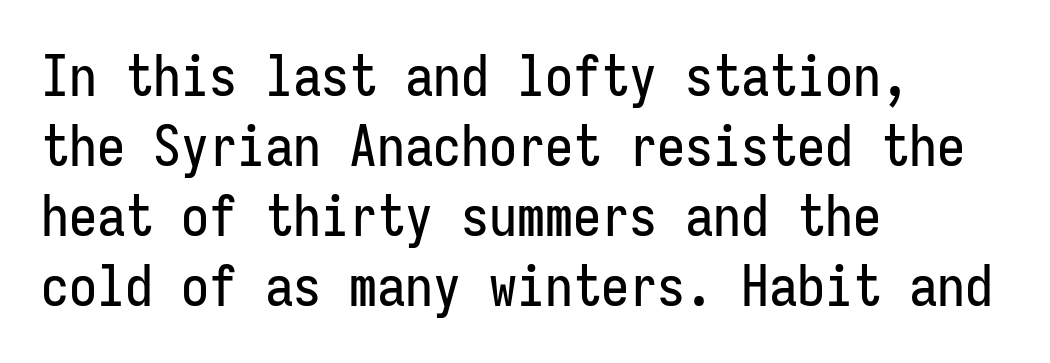
Q: Is the text italic (slanted)? A: No, it is upright.
Q: Is the typeface a serif or a sans-serif typeface? A: Sans-serif.
Q: Is the text underlined? A: No.
Q: How is the paragraph aligned? A: Left-aligned.
Q: Is the spacing between letters normal or unusually wide? A: Normal.
Q: Is the spacing between lines tight, normal or loose? A: Normal.
Q: Width (condensed, normal, or wide)? A: Condensed.
Q: Stroke contrast? A: Low.
Q: x-height? A: Medium.
Q: Monospaced? A: Yes.
